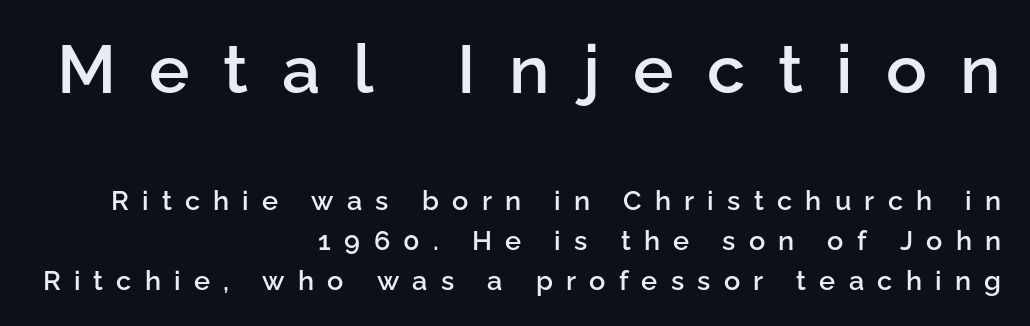
{"serif": "no", "italic": "no", "bold": "semi", "weight": "semibold", "width": "normal", "stroke_contrast": "low", "x_height": "medium", "monospaced": "no", "underline": "no", "align": "right", "line_spacing": "normal", "line_spacing_ratio": 1.48, "letter_spacing": "wide", "letter_spacing_em": 0.49, "larger_block": "first", "size_ratio": 2.52, "glyph_px": 68}
